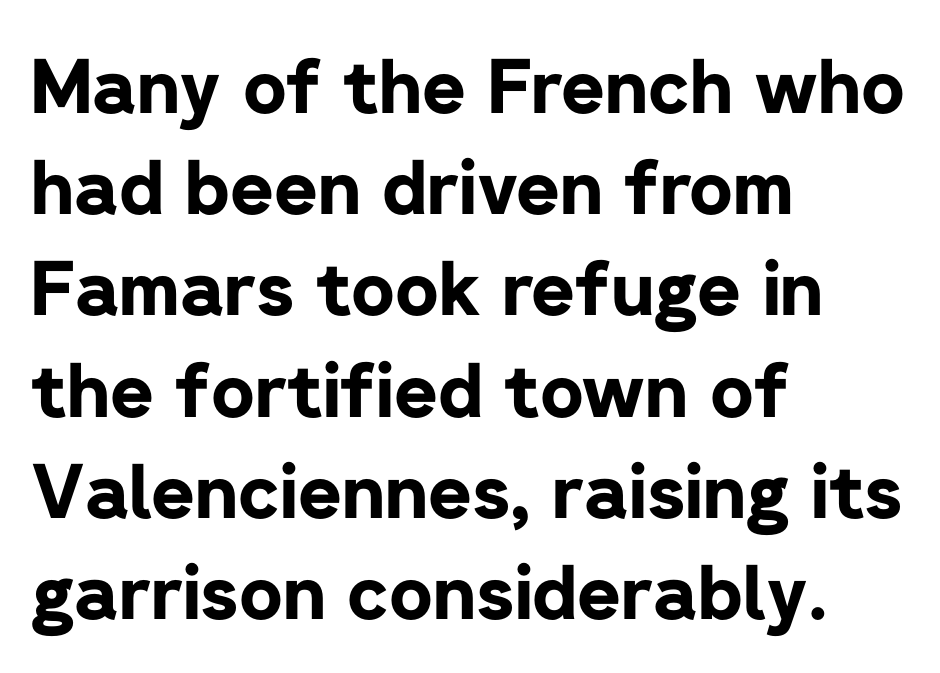
The image shows 75 px bold sans-serif type, upright; set left-aligned, normal line spacing (1.35x), normal letter spacing, not underlined; low stroke contrast and a medium x-height.
